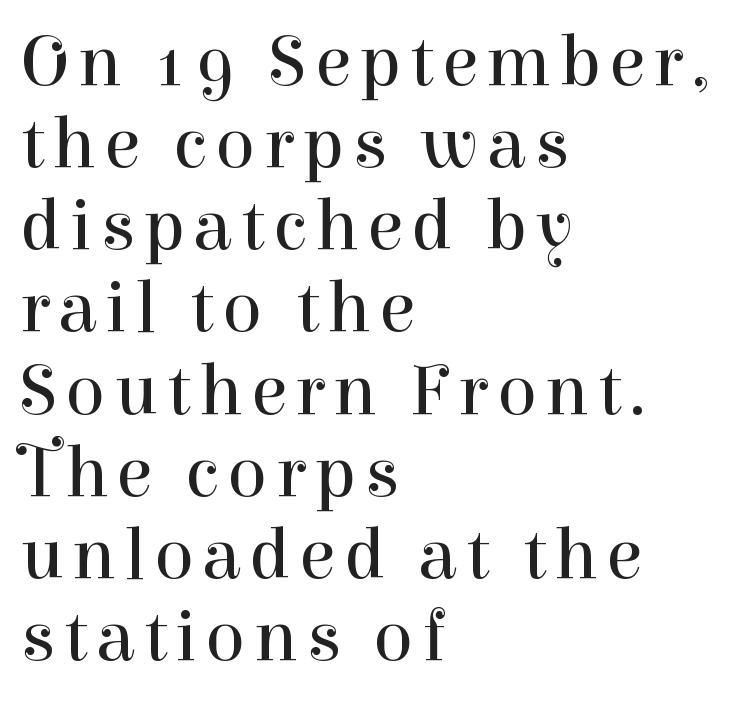
Does the type have serifs? Yes, each stem ends in a small foot. This rendering uses left alignment, leaving the right contour irregular. Do the letters lean? They stand straight. This sample trades vertical openness for compactness between lines. Think of a printed novel: that variable character pitch is what you see here.
